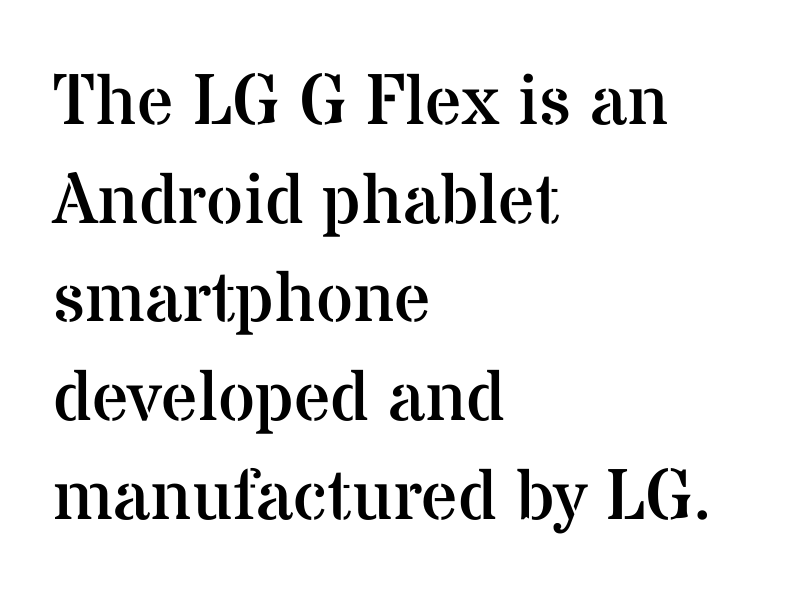
{"serif": "yes", "italic": "no", "bold": "no", "weight": "regular", "width": "normal", "stroke_contrast": "medium", "x_height": "medium", "monospaced": "no", "underline": "no", "align": "left", "line_spacing": "normal", "line_spacing_ratio": 1.37, "letter_spacing": "normal", "letter_spacing_em": 0.0, "glyph_px": 72}
